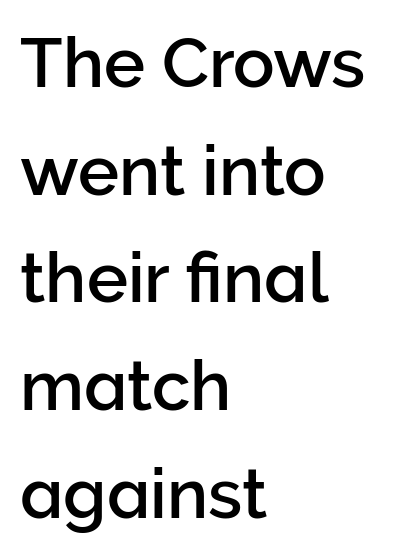
The axis of the letterforms is exactly vertical. Nobody drew a line under any word here. The designer went with a sans here, leaving each stem footless. Honestly, the letter spacing is just normal — you wouldn't notice it. Line starts are locked; line ends wander. The face used here is proportionally spaced, like ordinary book or web type.
